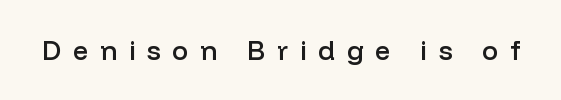
Q: Is the text bold? A: Semi-bold.
Q: Is the text italic (slanted)? A: No, it is upright.
Q: Is the text underlined? A: No.
Q: Is the spacing between letters normal or unusually wide? A: Unusually wide.
